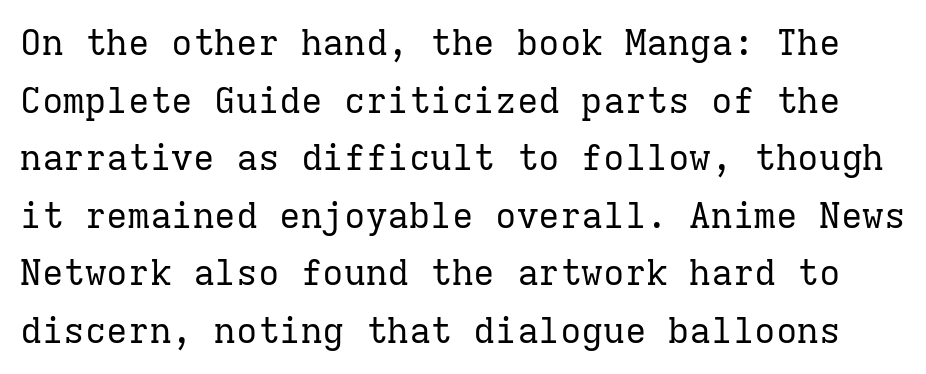
The block of text has a typical density, with ordinary space between rows. The face used here is monospaced, like something from a code editor. These glyphs show unthickened strokes, regular width or finer. Yep, those are serifs on the letters.
